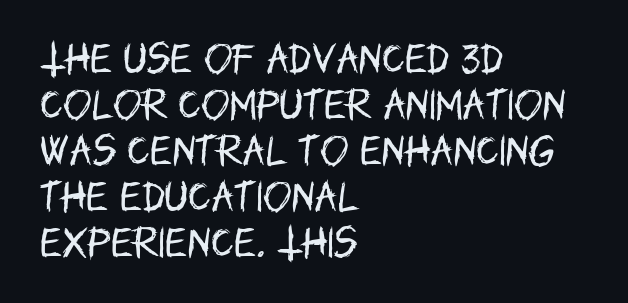
Whoever set this chose a conventional vertical rhythm. Descenders are the only things crossing below the line. A classic flush-left, rag-right setting is used for this passage. Caption: face not bold, strokes unweighted.
